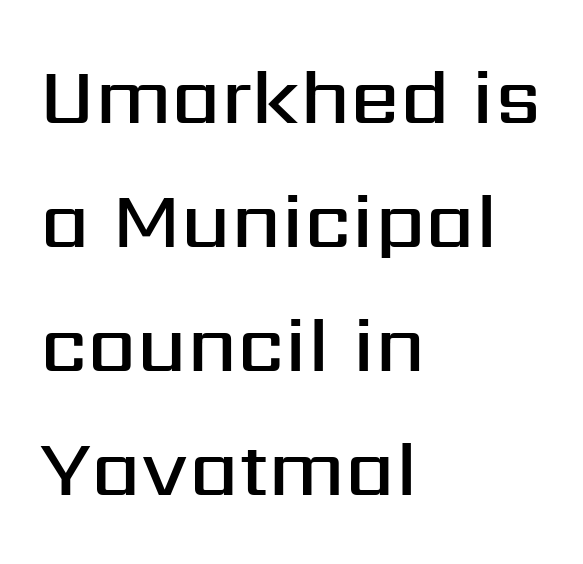
{"serif": "no", "italic": "no", "bold": "semi", "weight": "semibold", "width": "normal", "stroke_contrast": "medium", "x_height": "medium", "monospaced": "no", "underline": "no", "align": "left", "line_spacing": "normal", "line_spacing_ratio": 1.57, "letter_spacing": "normal", "letter_spacing_em": 0.0, "glyph_px": 79}
